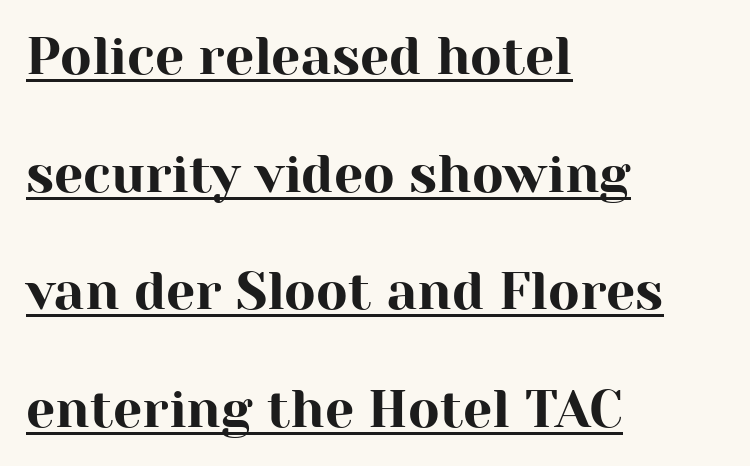
The image shows 52 px serif type, upright; set left-aligned, loose line spacing (2.26x), normal letter spacing, underlined; high stroke contrast and a medium x-height.
